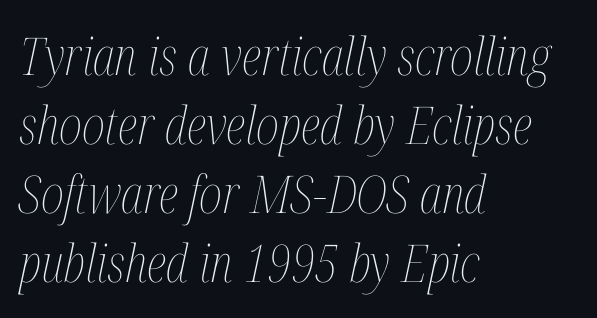
The face used here is rendered with its standard letterfit. The strip under each line holds only bare page. Honestly, the row spacing looks completely unremarkable. The passage shown is not bold in any degree. Is this a fixed-width face? No — the glyphs have proportional, varying widths.
